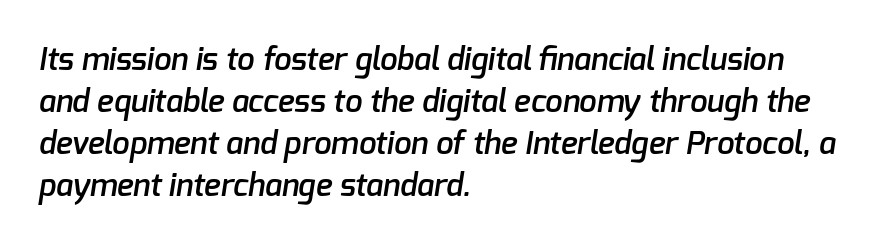
The image shows 31 px semibold sans-serif type; set left-aligned, normal line spacing (1.35x), normal letter spacing, not underlined; low stroke contrast and a medium x-height.
